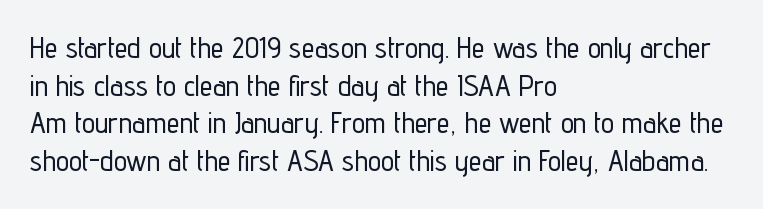
The letters advance in unequal steps, a hallmark of proportional type. The ragged edge is on the right, which tells us the setting is flush left. No extra tracking has been applied to these lines. The face used here is a sans, in the tradition of grotesques and geometrics. Nope, not italic — everything's standing straight.
